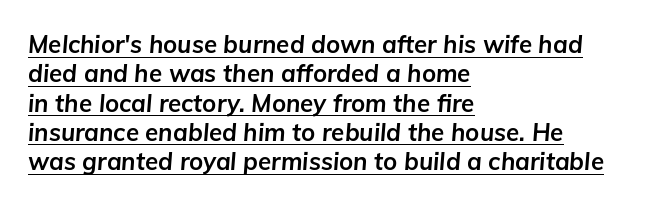
Between one letter and the next there's only the usual sliver of space. The lines in this sample share a left origin and differ only in where they stop. Quick note: italic. These words are printed bold, with thick strokes throughout. What decoration does the sample have? An underline.
